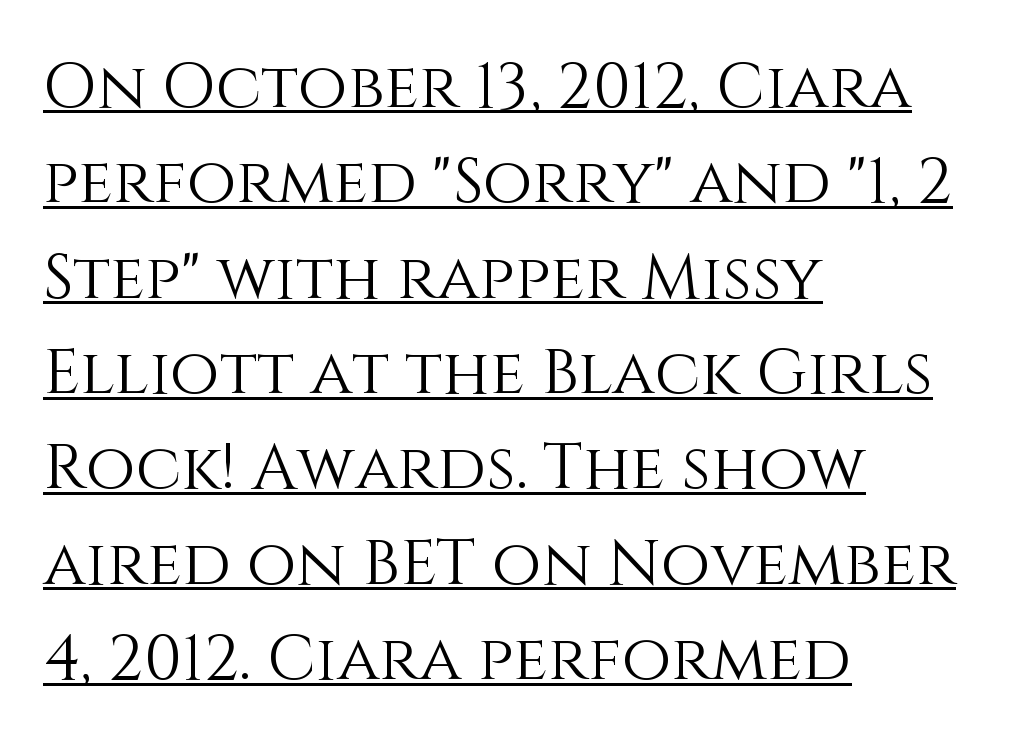
The image shows 64 px light type, upright; set left-aligned, normal line spacing (1.49x), normal letter spacing, underlined; medium stroke contrast and a large x-height.
